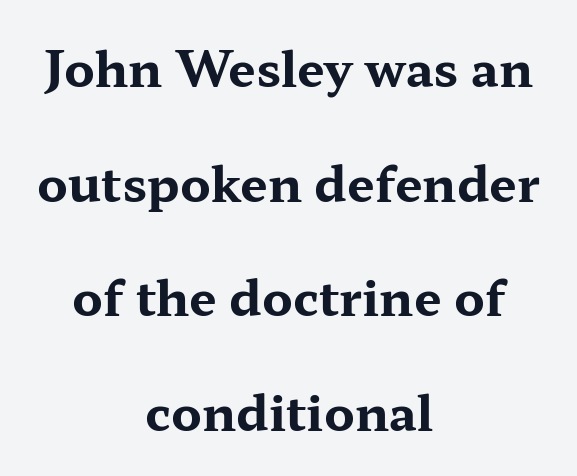
Q: Is the text bold? A: Yes.
Q: Is the text italic (slanted)? A: No, it is upright.
Q: Is the typeface a serif or a sans-serif typeface? A: Serif.
Q: Is the text underlined? A: No.
Q: How is the paragraph aligned? A: Centered.
Q: Is the spacing between letters normal or unusually wide? A: Normal.
Q: Is the spacing between lines tight, normal or loose? A: Loose.
Q: Width (condensed, normal, or wide)? A: Wide.
Q: Stroke contrast? A: Medium.
Q: x-height? A: Medium.
Q: Monospaced? A: No.
